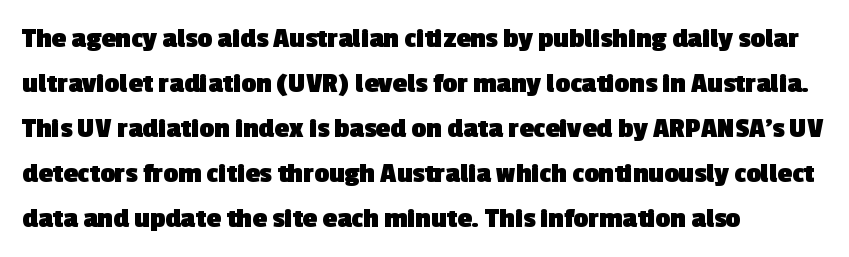
The image shows 29 px heavy sans-serif type; set left-aligned, normal line spacing (1.55x), normal letter spacing, not underlined; a medium x-height.
